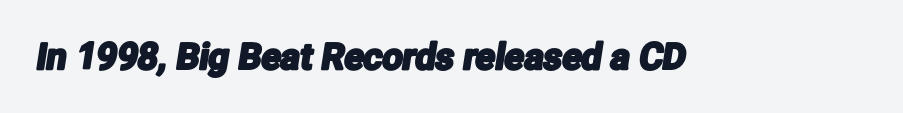
The image shows 36 px condensed sans-serif type; set normal letter spacing, not underlined; low stroke contrast and a medium x-height.
